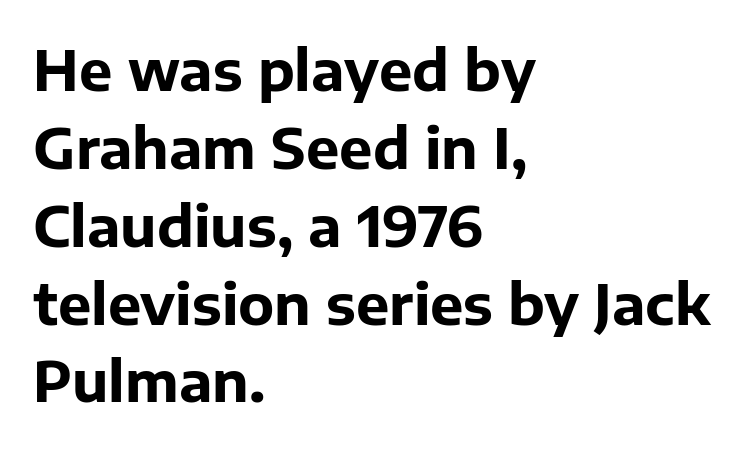
The image shows 56 px bold sans-serif type, upright; set left-aligned, normal line spacing (1.39x), normal letter spacing, not underlined; low stroke contrast and a medium x-height.
